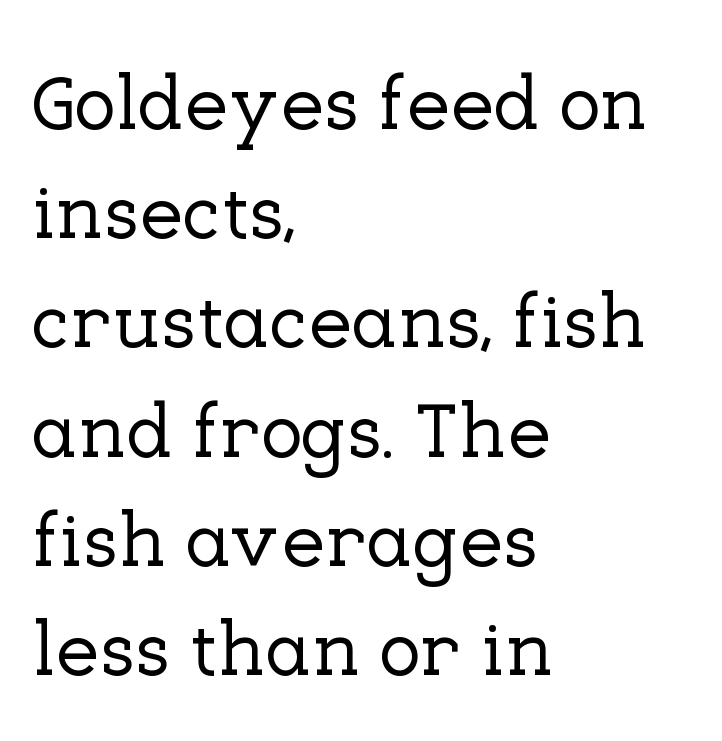
{"serif": "yes", "italic": "no", "width": "normal", "stroke_contrast": "low", "x_height": "medium", "monospaced": "no", "underline": "no", "align": "left", "line_spacing": "normal", "line_spacing_ratio": 1.4, "letter_spacing": "normal", "letter_spacing_em": 0.0, "glyph_px": 78}
